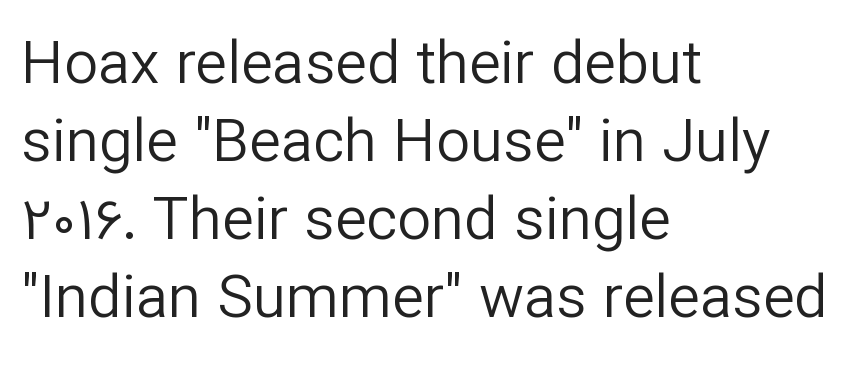
Q: Is the text bold? A: No.
Q: Is the text italic (slanted)? A: No, it is upright.
Q: Is the typeface a serif or a sans-serif typeface? A: Sans-serif.
Q: Is the text underlined? A: No.
Q: How is the paragraph aligned? A: Left-aligned.
Q: Is the spacing between letters normal or unusually wide? A: Normal.
Q: Is the spacing between lines tight, normal or loose? A: Normal.
Q: Width (condensed, normal, or wide)? A: Normal.
Q: Stroke contrast? A: Low.
Q: x-height? A: Medium.
Q: Monospaced? A: No.
